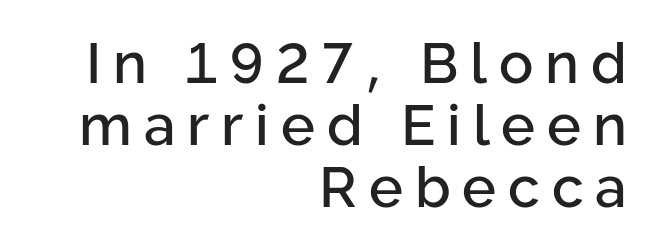
{"serif": "no", "italic": "no", "width": "normal", "stroke_contrast": "low", "x_height": "medium", "monospaced": "no", "underline": "no", "align": "right", "line_spacing": "tight", "line_spacing_ratio": 1.09, "letter_spacing": "wide", "letter_spacing_em": 0.21, "glyph_px": 57}
